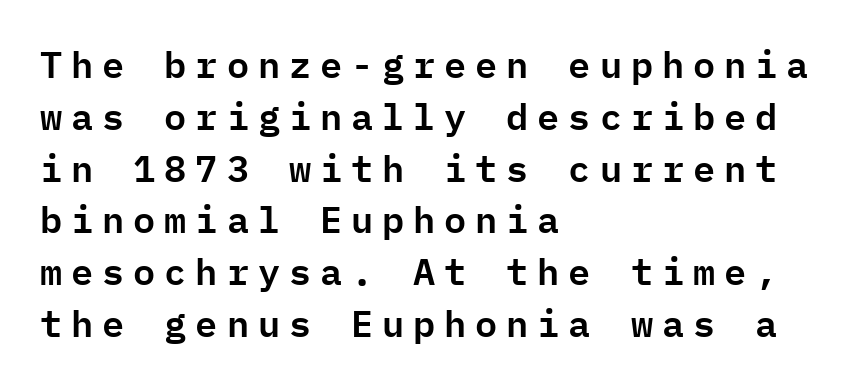
Q: Is the text italic (slanted)? A: No, it is upright.
Q: Is the typeface a serif or a sans-serif typeface? A: Sans-serif.
Q: Is the text underlined? A: No.
Q: How is the paragraph aligned? A: Left-aligned.
Q: Is the spacing between letters normal or unusually wide? A: Unusually wide.
Q: Is the spacing between lines tight, normal or loose? A: Normal.
Q: Width (condensed, normal, or wide)? A: Normal.
Q: Stroke contrast? A: Low.
Q: x-height? A: Medium.
Q: Monospaced? A: Yes.
